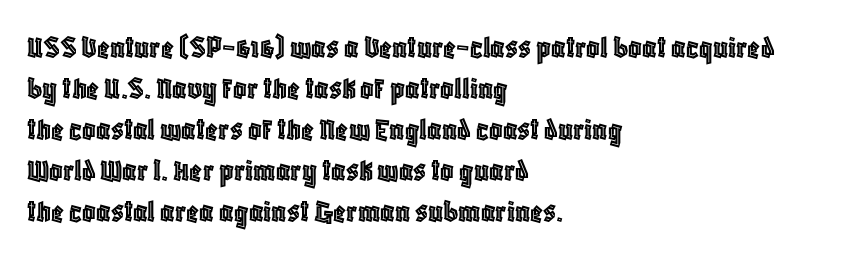
This rendering uses left alignment, leaving the right contour irregular. Inter-character spacing is left at the font's built-in metrics. Every stem runs plumb, perpendicular to the baseline. Character widths vary here, with narrow letters taking less room than wide ones.
